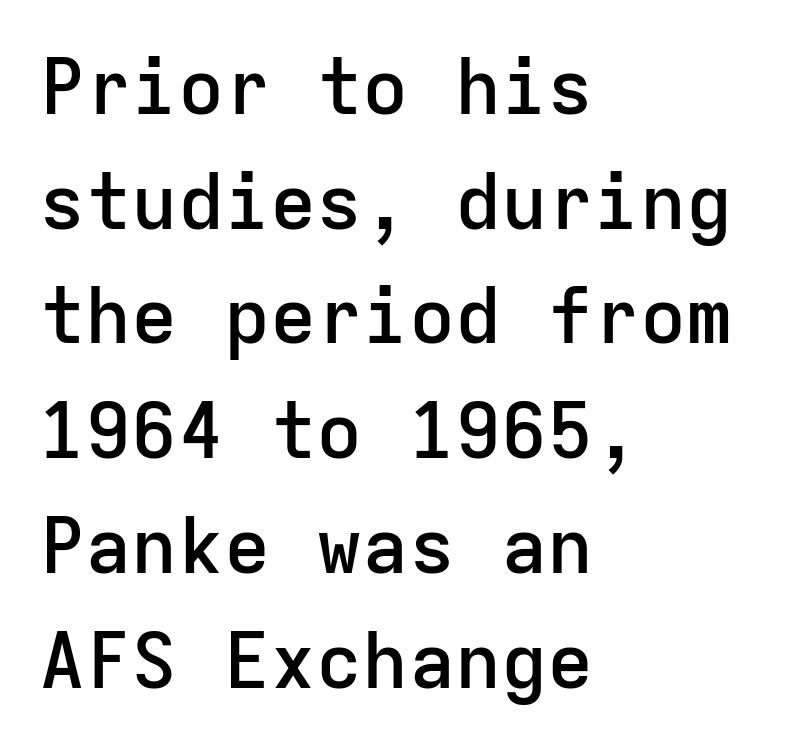
{"serif": "no", "italic": "no", "bold": "semi", "weight": "semibold", "width": "normal", "stroke_contrast": "low", "x_height": "medium", "monospaced": "yes", "underline": "no", "align": "left", "line_spacing": "normal", "line_spacing_ratio": 1.49, "letter_spacing": "normal", "letter_spacing_em": 0.0, "glyph_px": 77}
